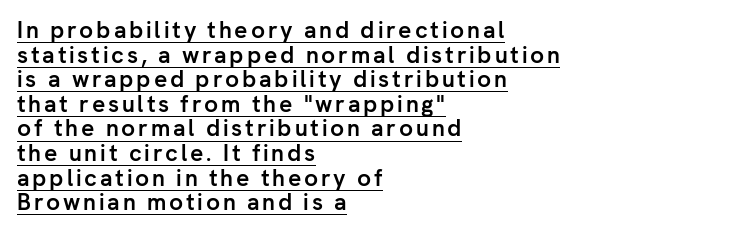
{"italic": "no", "bold": "yes", "underline": "yes", "align": "left", "line_spacing": "tight", "line_spacing_ratio": 1.07, "glyph_px": 23}
